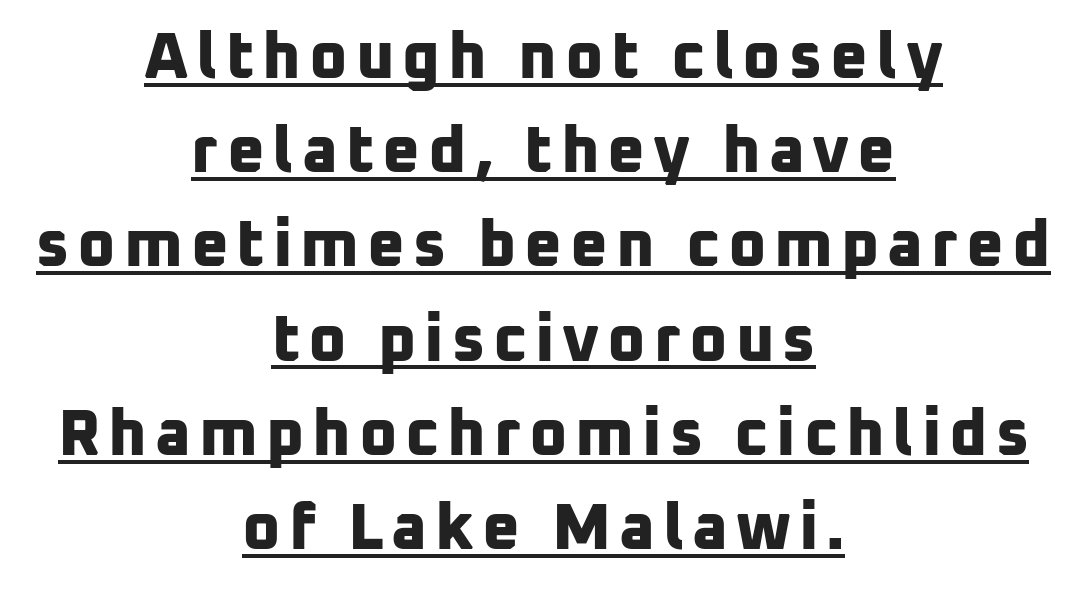
{"serif": "no", "bold": "yes", "weight": "bold", "width": "normal", "stroke_contrast": "low", "x_height": "medium", "monospaced": "no", "underline": "yes", "align": "center", "line_spacing": "normal", "line_spacing_ratio": 1.45, "glyph_px": 65}
